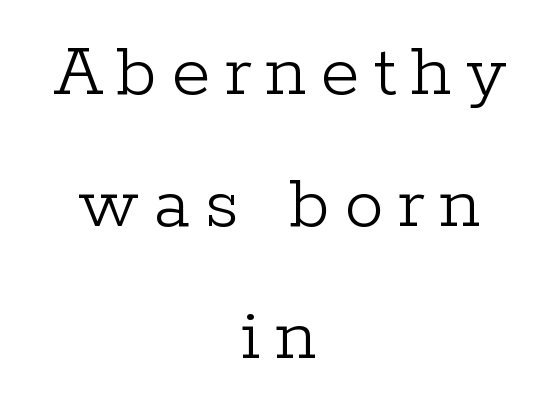
Q: Is the text bold? A: No.
Q: Is the text italic (slanted)? A: No, it is upright.
Q: Is the typeface a serif or a sans-serif typeface? A: Serif.
Q: Is the text underlined? A: No.
Q: How is the paragraph aligned? A: Centered.
Q: Is the spacing between lines tight, normal or loose? A: Normal.
Q: Width (condensed, normal, or wide)? A: Normal.
Q: Stroke contrast? A: Low.
Q: x-height? A: Medium.
Q: Monospaced? A: No.
